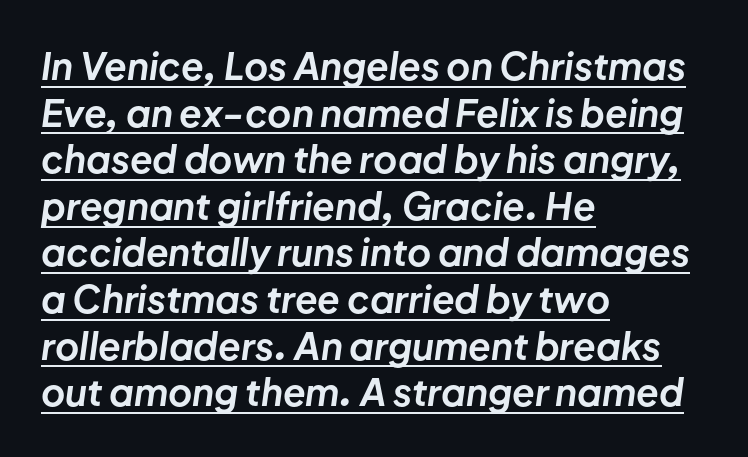
You could not count columns in this text — the font is proportionally spaced. Weight check: bold — yes, fully. These lines keep a tight, regular rhythm from letter to letter. Descenders here cross a horizontal rule under the line.
